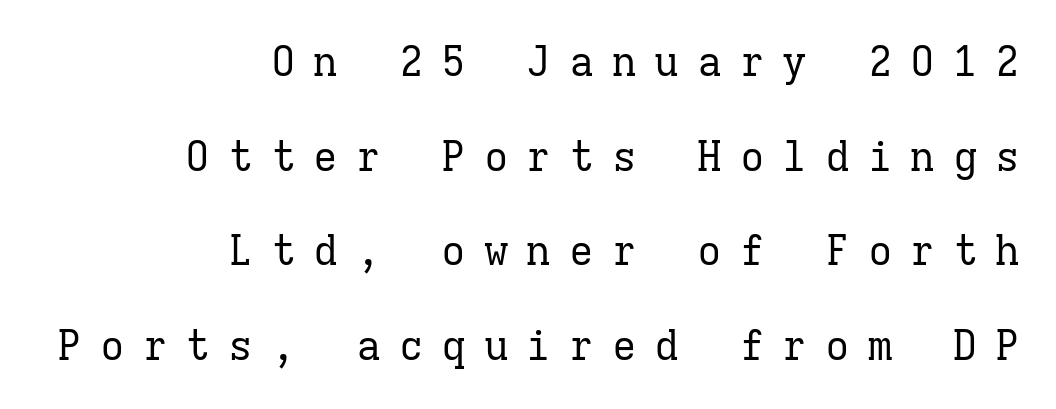
Q: Is the text bold? A: No.
Q: Is the text italic (slanted)? A: No, it is upright.
Q: Is the typeface a serif or a sans-serif typeface? A: Serif.
Q: Is the text underlined? A: No.
Q: How is the paragraph aligned? A: Right-aligned.
Q: Is the spacing between letters normal or unusually wide? A: Unusually wide.
Q: Is the spacing between lines tight, normal or loose? A: Loose.
Q: Width (condensed, normal, or wide)? A: Normal.
Q: Stroke contrast? A: Low.
Q: x-height? A: Medium.
Q: Monospaced? A: Yes.
